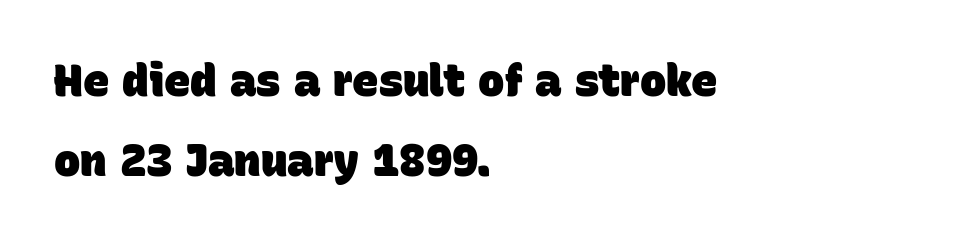
The image shows 44 px heavy sans-serif type; set left-aligned, line spacing 1.81x, normal letter spacing, not underlined; low stroke contrast and a large x-height.
